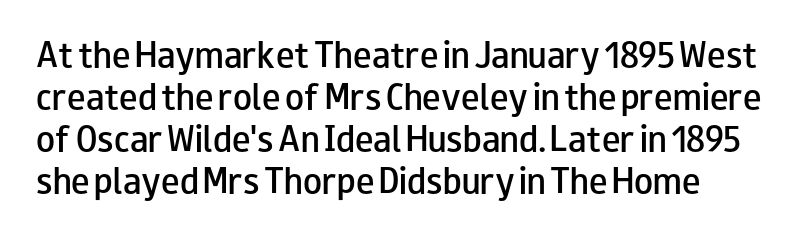
The image shows 31 px semibold, wide sans-serif type, upright; set normal line spacing (1.36x), normal letter spacing, not underlined; low stroke contrast and a small x-height.
